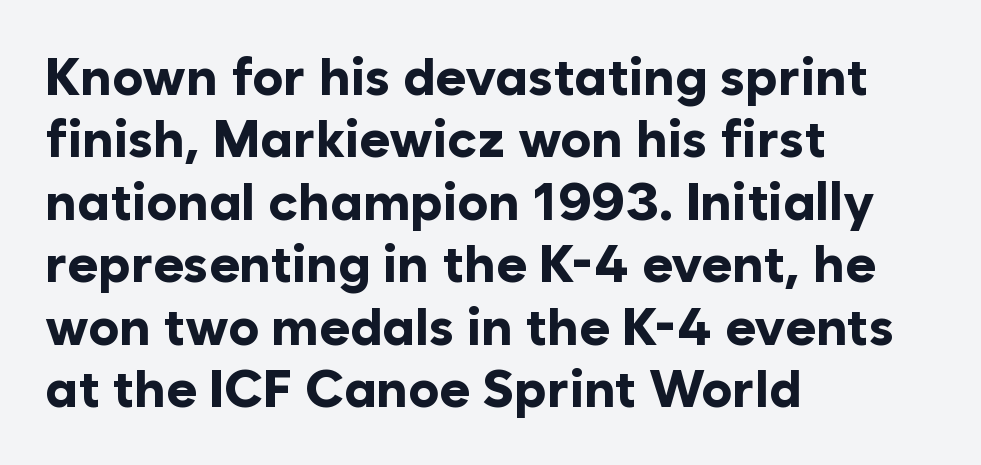
The image shows 52 px bold sans-serif type, upright; set left-aligned, line spacing 1.2x, normal letter spacing, not underlined; low stroke contrast and a medium x-height.
